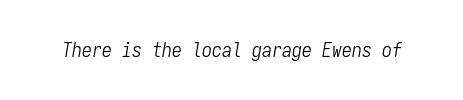
{"italic": "yes", "lean": "right", "slant_degrees": 9, "bold": "no", "underline": "no", "letter_spacing": "normal", "letter_spacing_em": 0.0, "glyph_px": 20}
